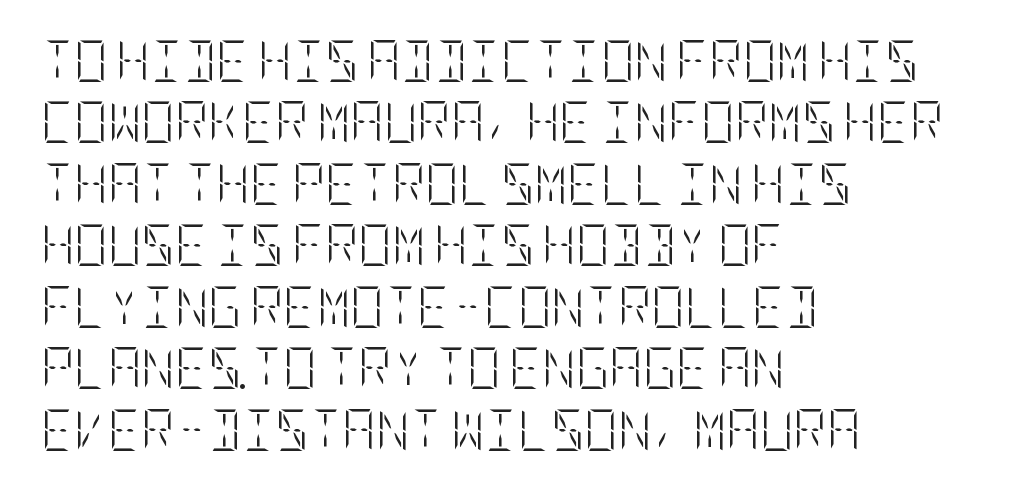
The image shows 41 px light, condensed type, upright; set left-aligned, normal line spacing (1.5x), normal letter spacing, not underlined; low stroke contrast and a large x-height.
